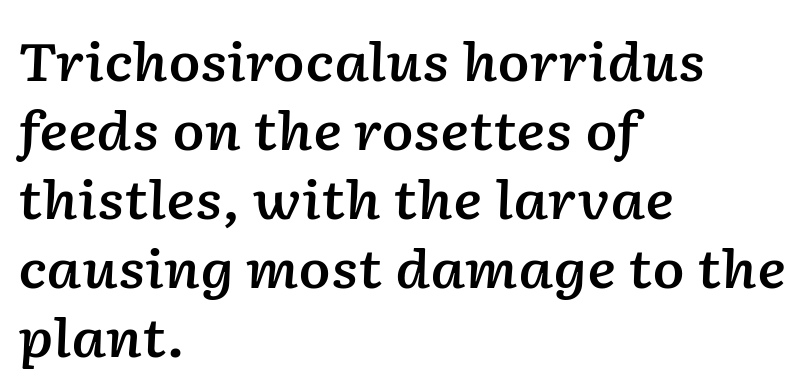
Q: Is the text bold? A: Semi-bold.
Q: Is the text italic (slanted)? A: Yes, it leans right by about 2 degrees.
Q: Is the text underlined? A: No.
Q: How is the paragraph aligned? A: Left-aligned.
Q: Is the spacing between letters normal or unusually wide? A: Normal.
Q: Is the spacing between lines tight, normal or loose? A: Normal.
Q: Width (condensed, normal, or wide)? A: Normal.
Q: Stroke contrast? A: Low.
Q: x-height? A: Medium.
Q: Monospaced? A: No.
